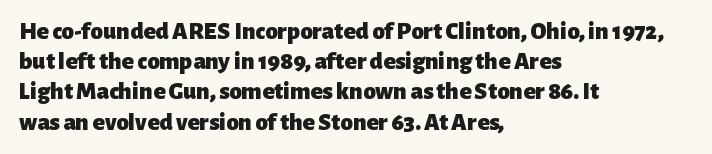
The image shows 25 px bold type, upright; set left-aligned, line spacing 1.21x, normal letter spacing, not underlined.
